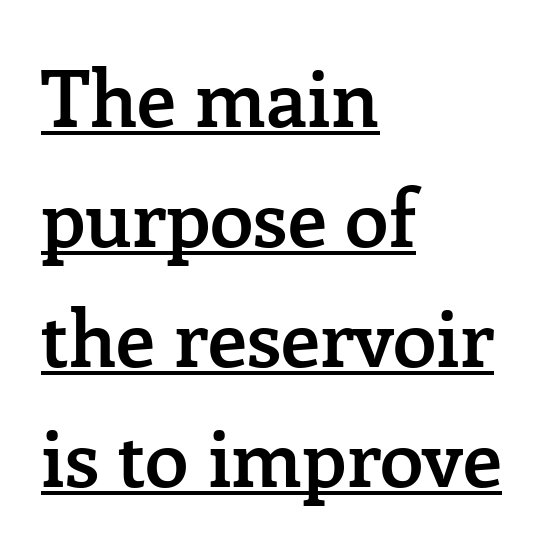
{"serif": "yes", "italic": "no", "bold": "semi", "weight": "semibold", "width": "normal", "stroke_contrast": "low", "x_height": "medium", "monospaced": "no", "underline": "yes", "align": "left", "line_spacing": "normal", "line_spacing_ratio": 1.52, "letter_spacing": "normal", "letter_spacing_em": 0.0, "glyph_px": 79}
